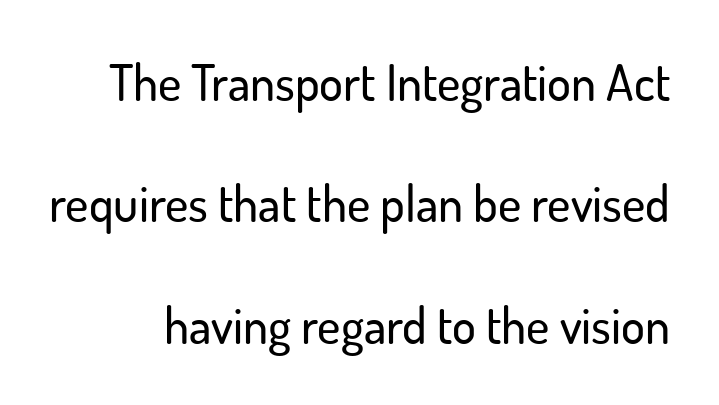
The image shows 50 px sans-serif type, upright; set loose line spacing (2.43x), normal letter spacing, not underlined; low stroke contrast and a small x-height.
